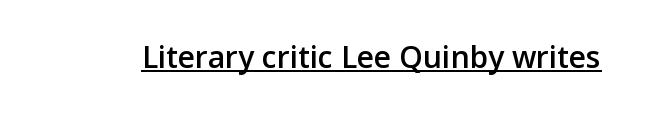
{"serif": "no", "italic": "no", "bold": "semi", "weight": "semibold", "width": "normal", "stroke_contrast": "low", "x_height": "medium", "monospaced": "no", "underline": "yes", "letter_spacing": "normal", "letter_spacing_em": 0.0, "glyph_px": 30}
